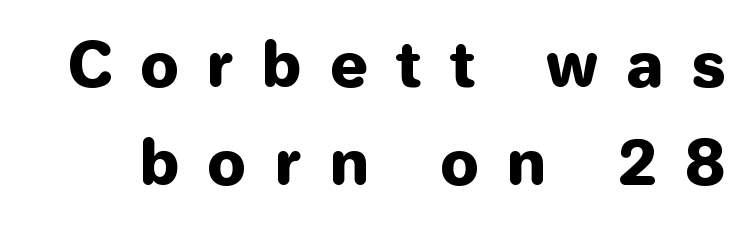
The image shows 61 px heavy sans-serif type, upright; set normal line spacing (1.61x), unusually wide letter spacing (+0.45 em), not underlined; low stroke contrast and a medium x-height.
